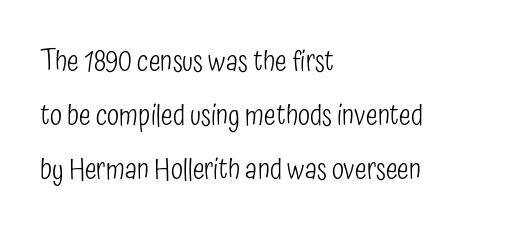
The image shows 28 px light, condensed sans-serif type, upright; set left-aligned, loose line spacing (1.92x), normal letter spacing, not underlined; low stroke contrast and a medium x-height.
